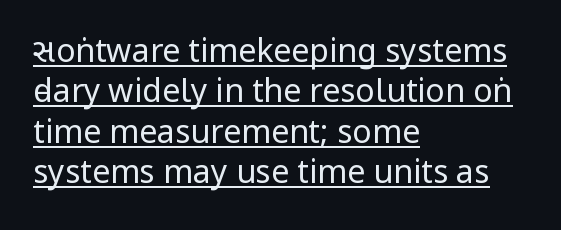
The image shows 32 px regular-weight, condensed sans-serif type, upright; set left-aligned, normal line spacing (1.26x), normal letter spacing, underlined; low stroke contrast and a large x-height.
